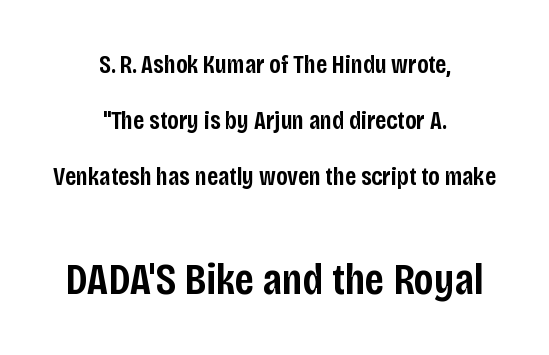
The image shows 45 px semibold, condensed sans-serif type, upright; set centered, loose line spacing (2.15x), normal letter spacing, not underlined; the second (bottom) block is 1.73x larger; low stroke contrast and a large x-height.
